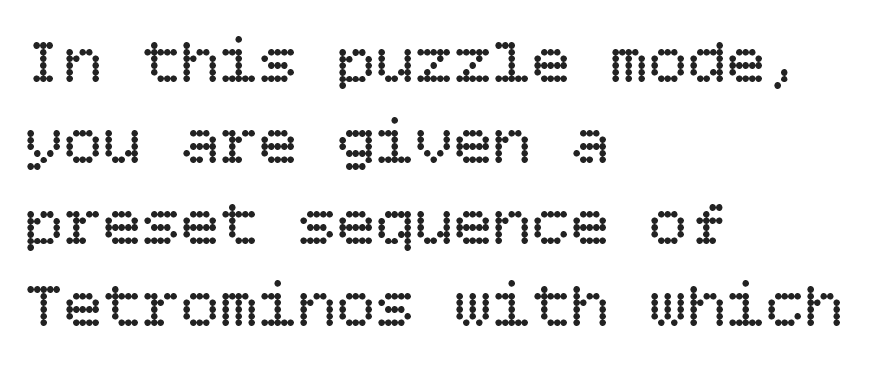
{"italic": "no", "bold": "no", "weight": "regular", "width": "normal", "stroke_contrast": "low", "x_height": "large", "underline": "no", "align": "left", "line_spacing": "normal", "line_spacing_ratio": 1.25, "letter_spacing": "normal", "letter_spacing_em": 0.0, "glyph_px": 65}
